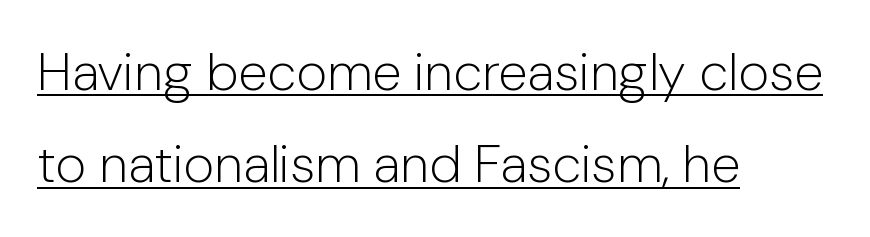
What stands out about the letter spacing? Nothing — it is the standard amount. Has an underline been added? It has. Is the stroke heavy? The answer is a plain regular-or-lighter. Proportional: the letters do not fall into vertical columns.
